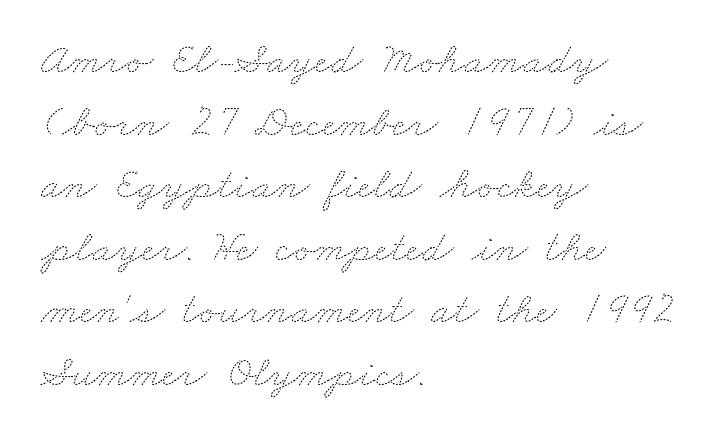
Q: Is the text bold? A: No.
Q: Is the text underlined? A: No.
Q: How is the paragraph aligned? A: Left-aligned.
Q: Is the spacing between letters normal or unusually wide? A: Normal.
Q: Is the spacing between lines tight, normal or loose? A: Normal.
Q: Width (condensed, normal, or wide)? A: Wide.
Q: Stroke contrast? A: Medium.
Q: x-height? A: Small.
Q: Monospaced? A: No.
